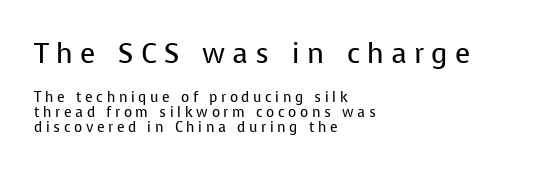
The passage shown has open, widely tracked lettering throughout. The setting favours the left margin, as ordinary paragraphs usually do. Honestly, there is no underline to notice here at all. You can tell it's not italic because the verticals are truly vertical. Summary of weight: not heavy and not bold.
